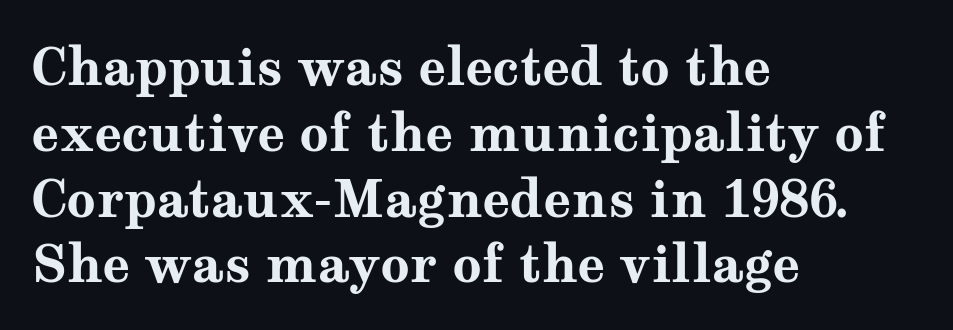
Q: Is the text bold? A: Yes.
Q: Is the text italic (slanted)? A: No, it is upright.
Q: Is the typeface a serif or a sans-serif typeface? A: Serif.
Q: Is the text underlined? A: No.
Q: How is the paragraph aligned? A: Left-aligned.
Q: Is the spacing between letters normal or unusually wide? A: Normal.
Q: Is the spacing between lines tight, normal or loose? A: Normal.
Q: Width (condensed, normal, or wide)? A: Wide.
Q: Stroke contrast? A: Medium.
Q: x-height? A: Medium.
Q: Monospaced? A: No.
